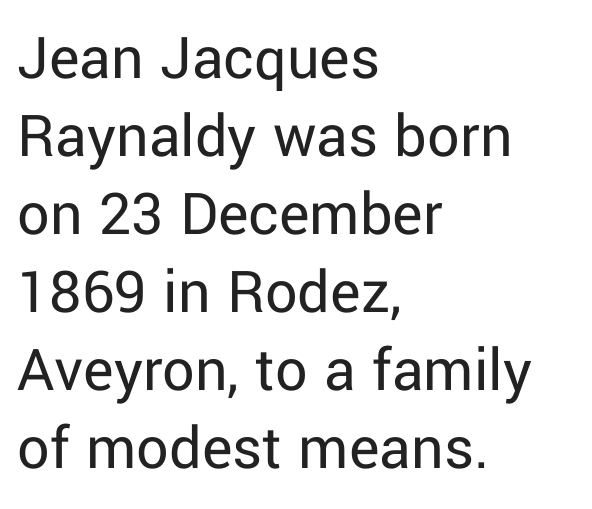
Q: Is the text bold? A: No.
Q: Is the text italic (slanted)? A: No, it is upright.
Q: Is the typeface a serif or a sans-serif typeface? A: Sans-serif.
Q: Is the text underlined? A: No.
Q: How is the paragraph aligned? A: Left-aligned.
Q: Is the spacing between letters normal or unusually wide? A: Normal.
Q: Width (condensed, normal, or wide)? A: Normal.
Q: Stroke contrast? A: Low.
Q: x-height? A: Medium.
Q: Monospaced? A: No.
